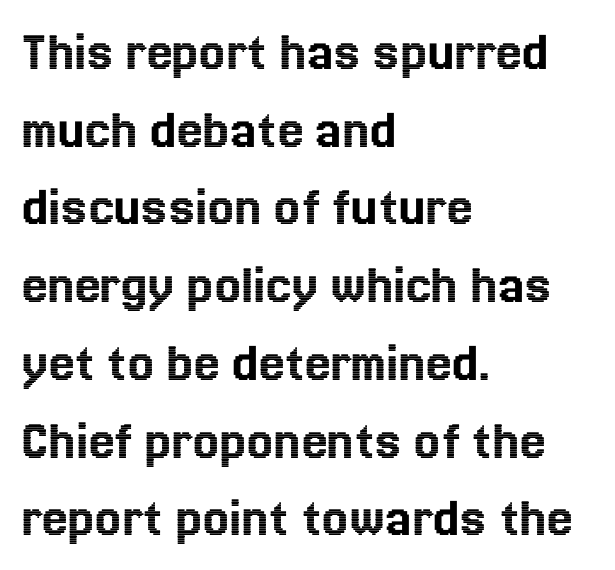
{"italic": "no", "width": "normal", "x_height": "medium", "monospaced": "no", "underline": "no", "align": "left", "line_spacing": "normal", "line_spacing_ratio": 1.34, "letter_spacing": "normal", "letter_spacing_em": 0.0, "glyph_px": 58}
